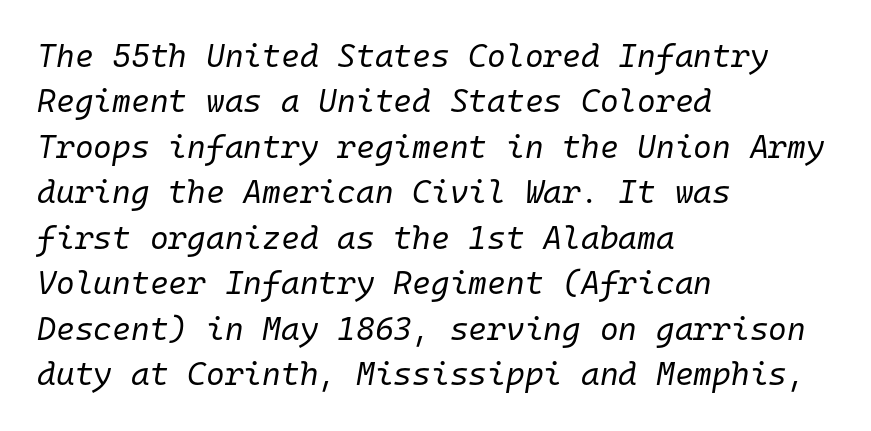
Monospaced: the letters line up in strict vertical columns. Tall strokes in this sample are angled rather than plumb. The rendering anchors every line to the left-hand side. Clear beneath every line of the passage.
